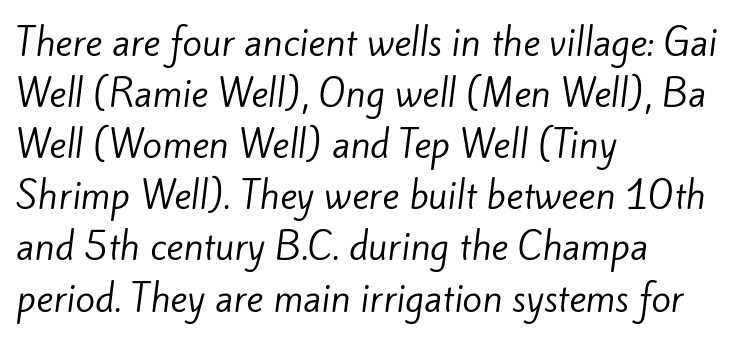
{"serif": "no", "bold": "no", "weight": "regular", "width": "normal", "stroke_contrast": "low", "x_height": "small", "monospaced": "no", "underline": "no", "align": "left", "line_spacing": "normal", "line_spacing_ratio": 1.42, "letter_spacing": "normal", "letter_spacing_em": 0.0, "glyph_px": 36}
